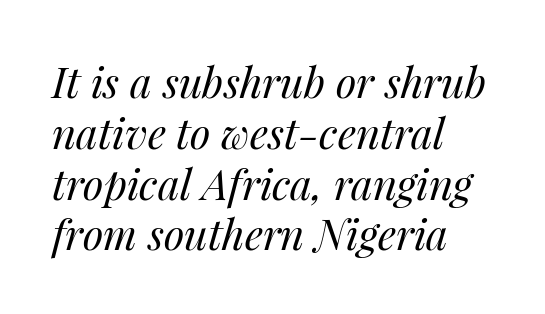
The image shows 42 px regular-weight type, italic (leaning right); set left-aligned, line spacing 1.21x, normal letter spacing, not underlined; medium stroke contrast and a medium x-height.
